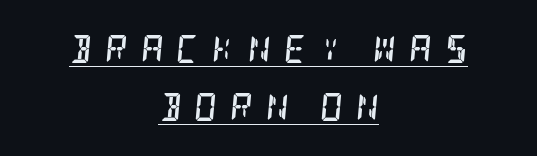
The image shows 28 px semibold, condensed serif type, italic (leaning right); set centered, loose line spacing (2.06x), unusually wide letter spacing (+0.46 em), underlined; low stroke contrast and a large x-height.
